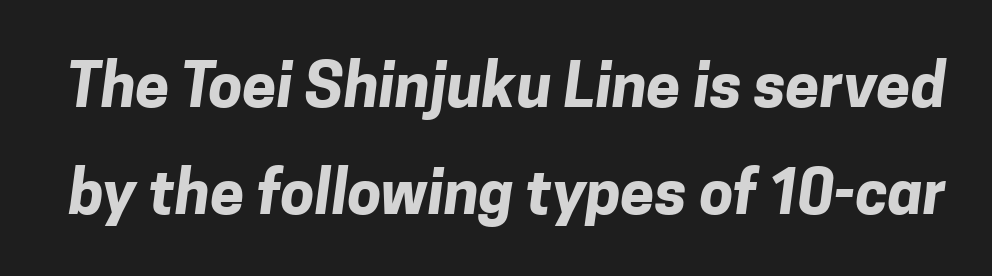
Q: Is the text bold? A: Yes.
Q: Is the typeface a serif or a sans-serif typeface? A: Sans-serif.
Q: Is the text underlined? A: No.
Q: Is the spacing between letters normal or unusually wide? A: Normal.
Q: Width (condensed, normal, or wide)? A: Normal.
Q: Stroke contrast? A: Low.
Q: x-height? A: Medium.
Q: Monospaced? A: No.
